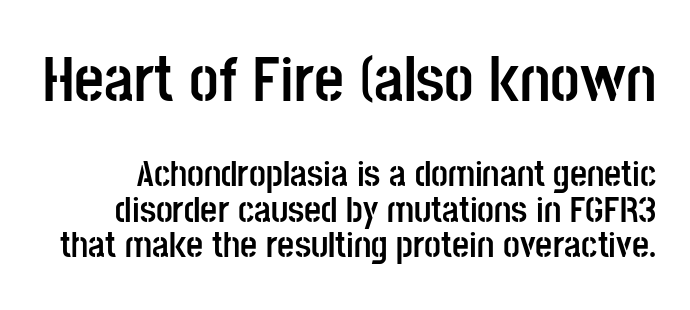
{"serif": "no", "italic": "no", "bold": "yes", "weight": "semibold", "width": "condensed", "stroke_contrast": "low", "x_height": "large", "monospaced": "no", "underline": "no", "line_spacing": "tight", "line_spacing_ratio": 0.96, "letter_spacing": "normal", "letter_spacing_em": 0.0, "larger_block": "first", "size_ratio": 1.76, "glyph_px": 65}
